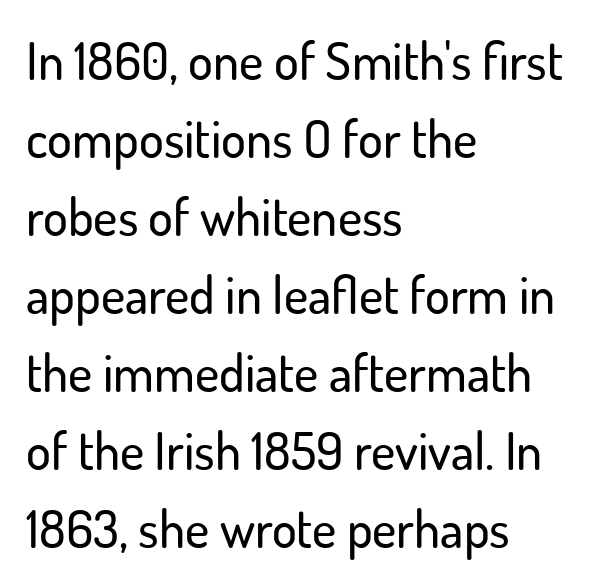
The image shows 52 px sans-serif type, upright; set left-aligned, normal line spacing (1.5x), normal letter spacing, not underlined; low stroke contrast and a small x-height.
